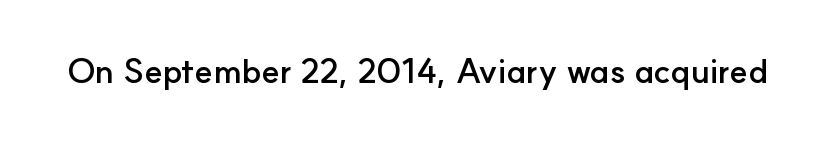
The image shows 34 px semibold sans-serif type, upright; set normal letter spacing, not underlined; low stroke contrast and a small x-height.
